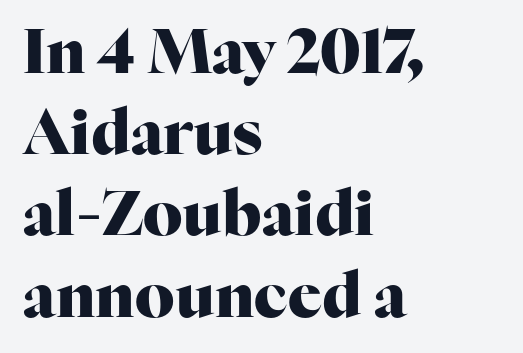
The face used here is rendered with its standard letterfit. Do the characters align in a grid? No, the font is proportional. The designer left line spacing at the default. The type sits square on the baseline with zero lean.
